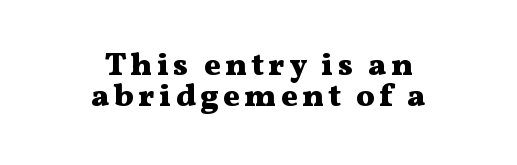
{"serif": "yes", "italic": "no", "bold": "yes", "weight": "heavy", "width": "wide", "stroke_contrast": "medium", "x_height": "medium", "monospaced": "no", "underline": "no", "align": "center", "line_spacing": "tight", "line_spacing_ratio": 1.0, "glyph_px": 31}
